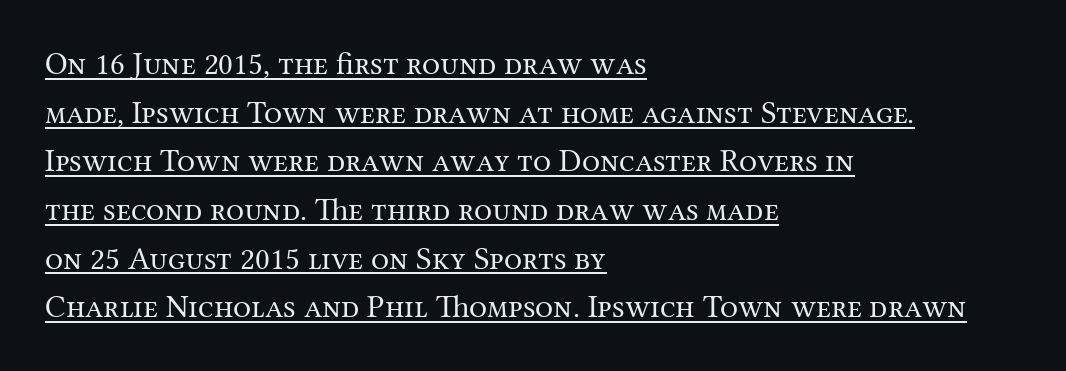
The image shows 32 px regular-weight serif type, upright; set left-aligned, normal line spacing (1.52x), normal letter spacing, underlined; medium stroke contrast and a medium x-height.
